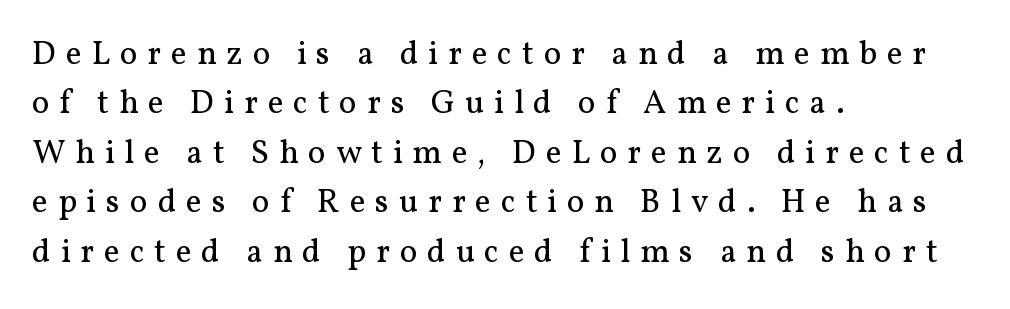
{"serif": "yes", "italic": "no", "bold": "no", "weight": "regular", "width": "normal", "stroke_contrast": "medium", "x_height": "medium", "monospaced": "no", "underline": "no", "align": "left", "line_spacing": "normal", "line_spacing_ratio": 1.5, "letter_spacing": "wide", "letter_spacing_em": 0.3, "glyph_px": 33}
